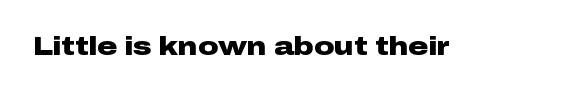
Underlining? Definitely not there. Strong, thick strokes mark this as bold type. This sample uses an upright cut, with every glyph sitting square on the baseline. A typesetter would call this zero additional tracking.
